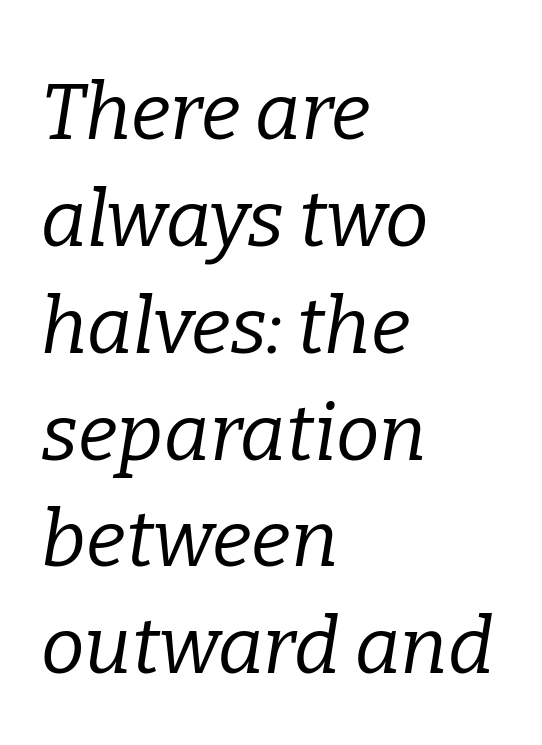
A light-to-regular cut is what we see here. Normally led — the rows are evenly, conventionally spaced. Small tapered or slab feet sit at the stroke ends, so this counts as serif. Is the letter spacing exaggerated? No — it looks like the ordinary default. The specimen omits any rule beneath the text block's lines.
